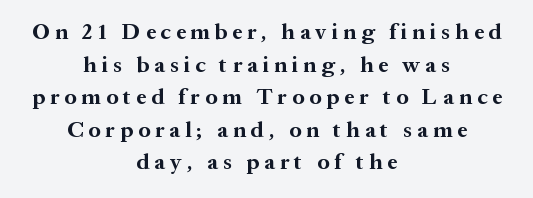
The image shows 22 px bold type, upright; set centered, normal line spacing (1.48x), unusually wide letter spacing (+0.23 em), not underlined.
